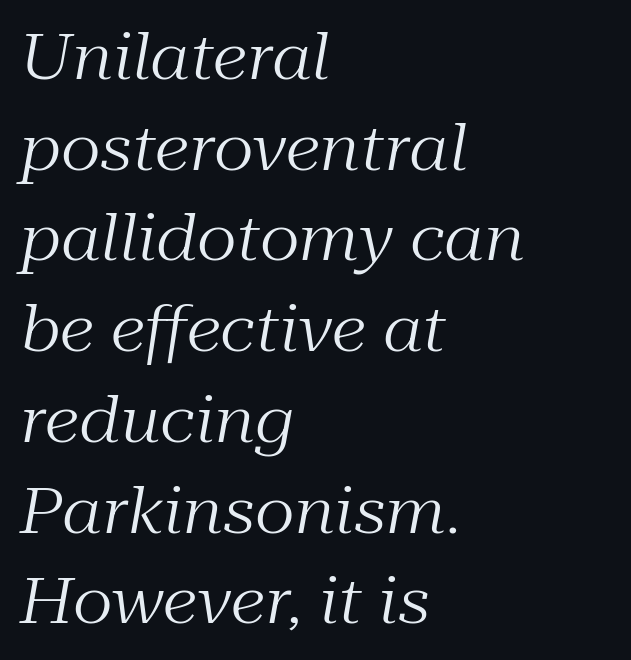
{"serif": "yes", "italic": "yes", "lean": "right", "slant_degrees": 10, "bold": "no", "weight": "regular", "width": "normal", "stroke_contrast": "medium", "x_height": "medium", "monospaced": "no", "underline": "no", "align": "left", "line_spacing": "normal", "line_spacing_ratio": 1.44, "letter_spacing": "normal", "letter_spacing_em": 0.0, "glyph_px": 63}
